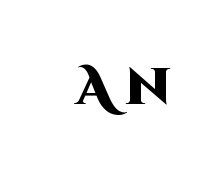
Only glyphs here, with clear space below each row. The font is running at its bold setting. Between one letter and the next there's a generous, obvious gap. The type family on display is of the sans-serif kind. Rendered with straight, roman letterforms.
